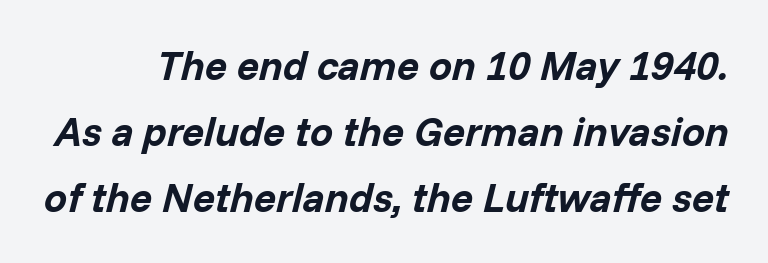
The image shows 41 px bold type, italic (leaning right); set normal line spacing (1.61x), normal letter spacing, not underlined; low stroke contrast and a medium x-height.
